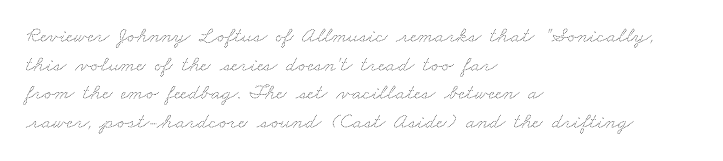
The image shows 22 px text type; set left-aligned, normal line spacing (1.3x), normal letter spacing, not underlined.
